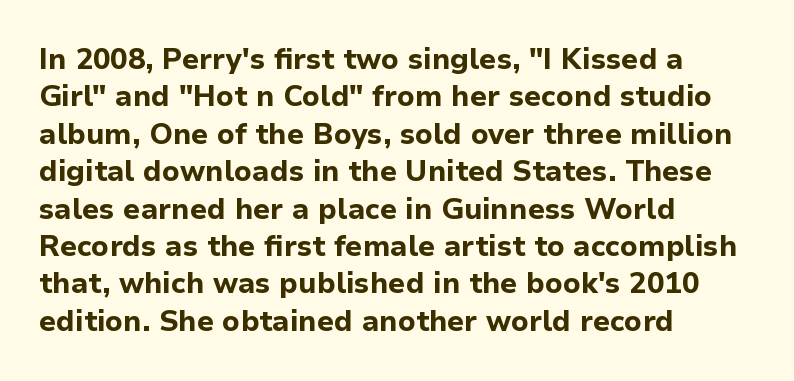
Q: Is the text bold? A: Yes.
Q: Is the text italic (slanted)? A: No, it is upright.
Q: Is the typeface a serif or a sans-serif typeface? A: Sans-serif.
Q: Is the text underlined? A: No.
Q: How is the paragraph aligned? A: Left-aligned.
Q: Is the spacing between letters normal or unusually wide? A: Normal.
Q: Is the spacing between lines tight, normal or loose? A: Normal.
Q: Width (condensed, normal, or wide)? A: Normal.
Q: Stroke contrast? A: Low.
Q: x-height? A: Medium.
Q: Monospaced? A: No.
